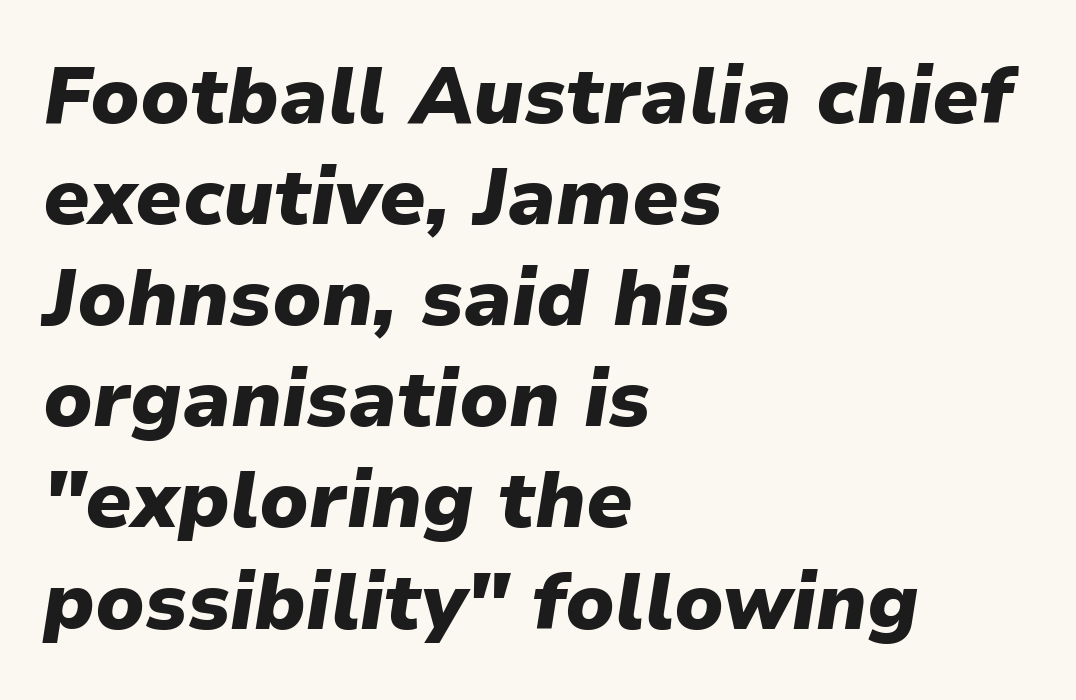
The image shows 79 px heavy type, italic (leaning right); set left-aligned, normal line spacing (1.28x), normal letter spacing, not underlined; low stroke contrast and a medium x-height.
